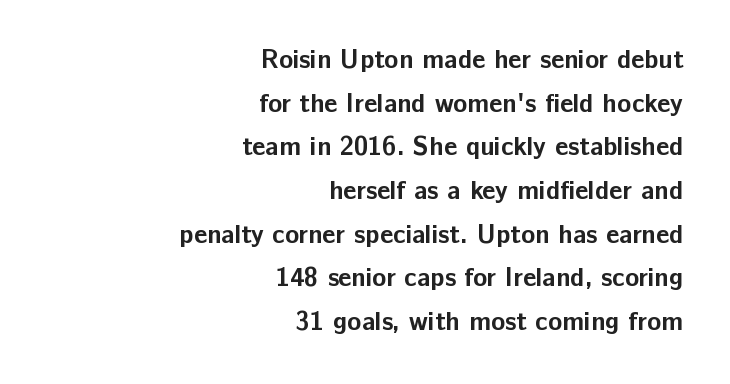
Q: Is the text bold? A: Yes.
Q: Is the text italic (slanted)? A: No, it is upright.
Q: Is the text underlined? A: No.
Q: How is the paragraph aligned? A: Right-aligned.
Q: Is the spacing between letters normal or unusually wide? A: Normal.
Q: Is the spacing between lines tight, normal or loose? A: Normal.
